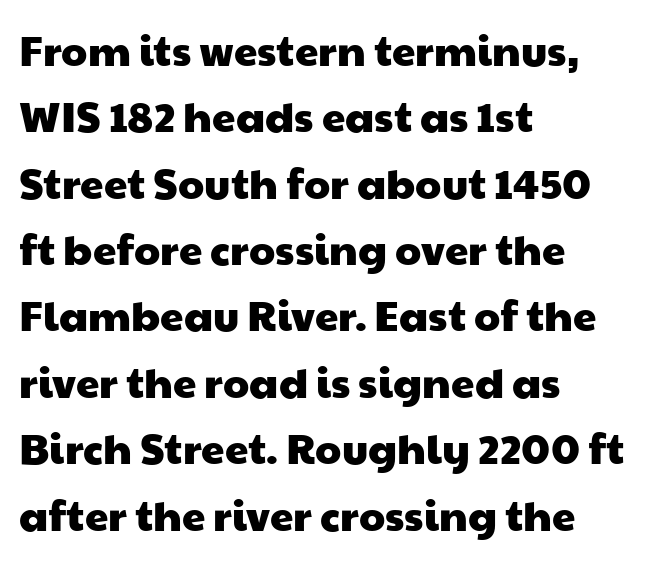
The image shows 42 px wide sans-serif type; set left-aligned, normal line spacing (1.58x), normal letter spacing, not underlined; low stroke contrast and a medium x-height.
